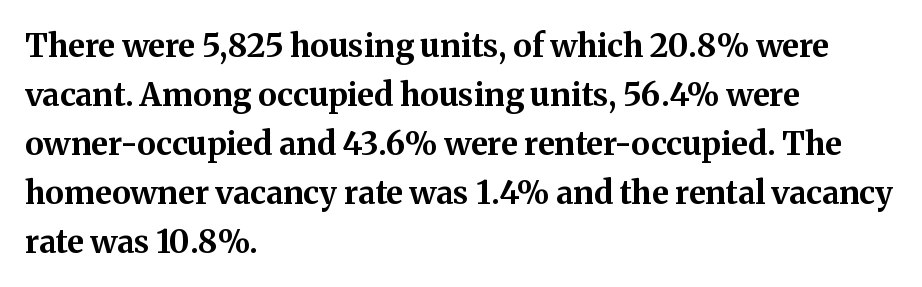
{"serif": "yes", "italic": "no", "bold": "yes", "weight": "bold", "width": "normal", "stroke_contrast": "medium", "x_height": "medium", "monospaced": "no", "underline": "no", "align": "left", "line_spacing": "normal", "line_spacing_ratio": 1.53, "letter_spacing": "normal", "letter_spacing_em": 0.0, "glyph_px": 32}
